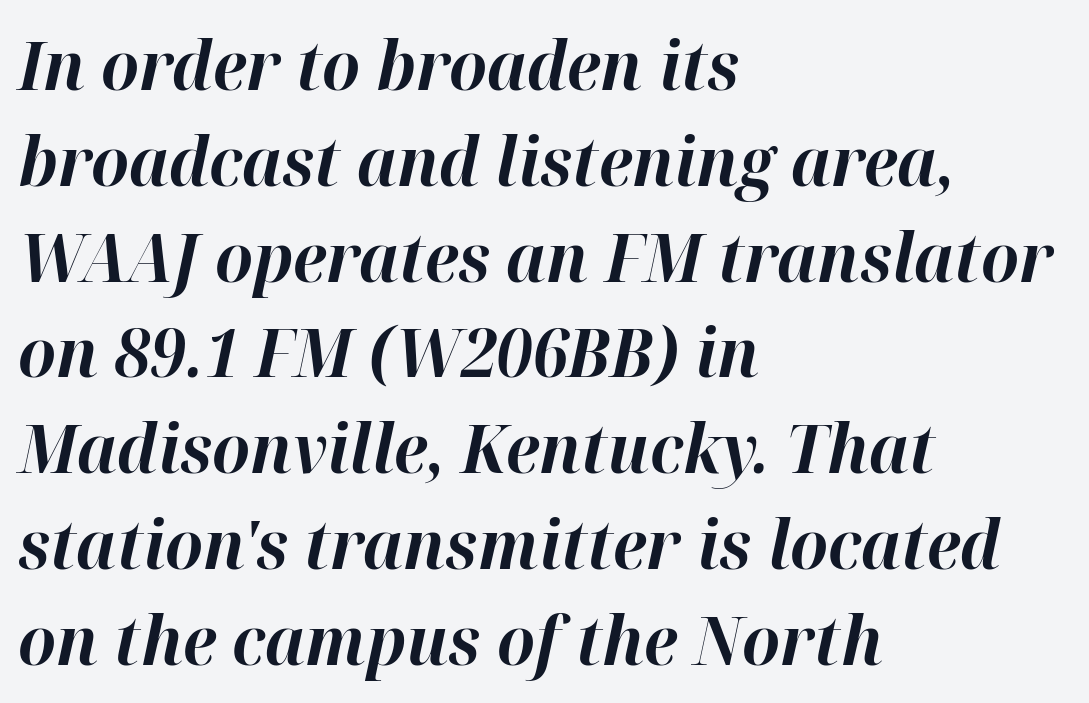
Q: Is the text bold? A: Yes.
Q: Is the text italic (slanted)? A: Yes, it leans right by about 12 degrees.
Q: Is the text underlined? A: No.
Q: How is the paragraph aligned? A: Left-aligned.
Q: Is the spacing between letters normal or unusually wide? A: Normal.
Q: Is the spacing between lines tight, normal or loose? A: Normal.
Q: Width (condensed, normal, or wide)? A: Normal.
Q: Stroke contrast? A: High.
Q: x-height? A: Medium.
Q: Monospaced? A: No.
